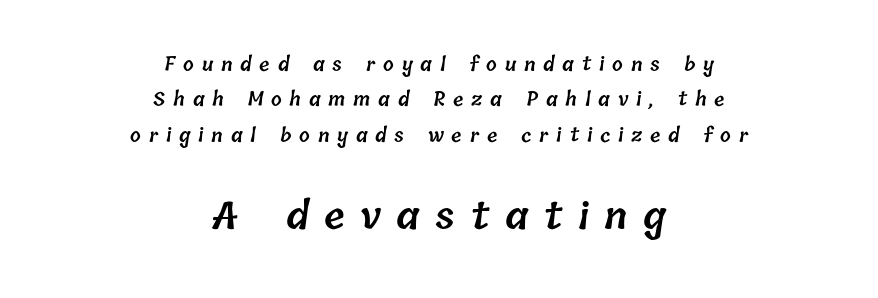
{"bold": "semi", "weight": "semibold", "width": "normal", "stroke_contrast": "low", "x_height": "medium", "monospaced": "no", "underline": "no", "align": "center", "line_spacing_ratio": 1.86, "letter_spacing": "wide", "letter_spacing_em": 0.41, "larger_block": "second", "size_ratio": 2.0, "glyph_px": 38}
